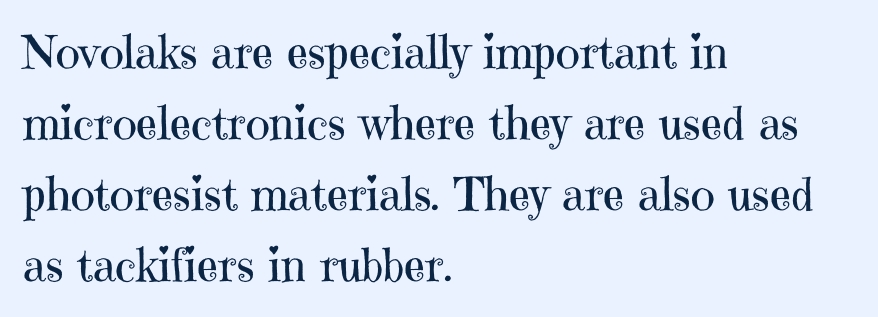
The image shows 46 px regular-weight serif type, upright; set left-aligned, normal line spacing (1.54x), normal letter spacing, not underlined; high stroke contrast and a medium x-height.
